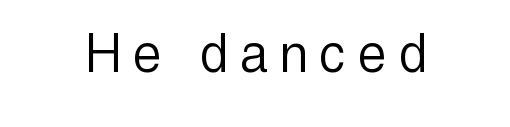
Here the designer chose a conventional face with non-uniform glyph widths. Nothing sits at the stroke ends, so this counts as sans-serif. No italicization has been applied; the sample stays upright. The rendering inserts visible extra space after every character. Anything drawn beneath the words? Only blank space. Weight class: somewhere from thin through regular.
